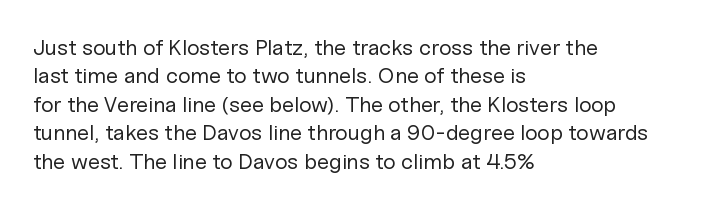
Rule under the text: the space is simply empty. Honestly, the letter spacing is just normal — you wouldn't notice it. The font's upright variant was chosen for this text. The strokes are not fattened; the text isn't bold. Layout note: lines flush left. The designer left line spacing at the default.
